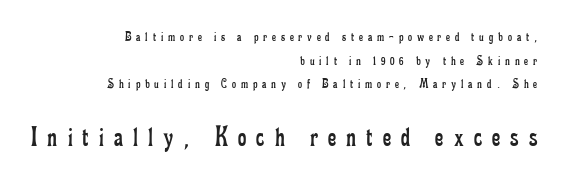
{"serif": "yes", "italic": "no", "bold": "no", "weight": "regular", "width": "condensed", "stroke_contrast": "low", "x_height": "small", "monospaced": "no", "underline": "no", "align": "right", "line_spacing": "normal", "line_spacing_ratio": 1.68, "letter_spacing": "wide", "letter_spacing_em": 0.35, "larger_block": "second", "size_ratio": 2.07, "glyph_px": 29}
